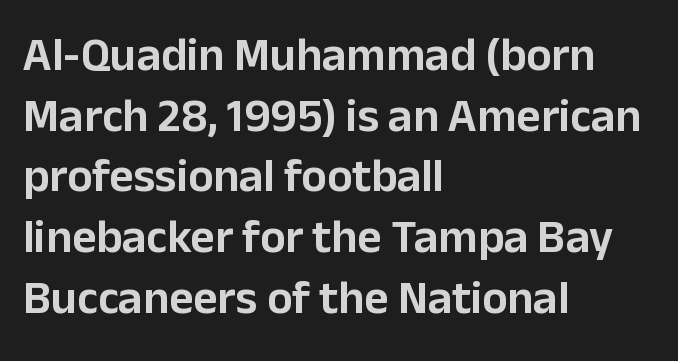
This is sans-serif lettering, the kind often seen on screens and signage. The passage is arranged the way most books set body copy — flush left. Italic? Not at all — the glyphs are vertical. Normally led — the rows are evenly, conventionally spaced. Words float on clear page, feet unadorned.
